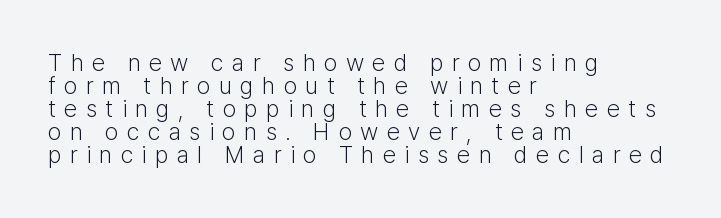
{"italic": "no", "bold": "no", "underline": "no", "align": "left", "line_spacing": "tight", "line_spacing_ratio": 0.96, "letter_spacing": "wide", "letter_spacing_em": 0.35, "glyph_px": 24}
